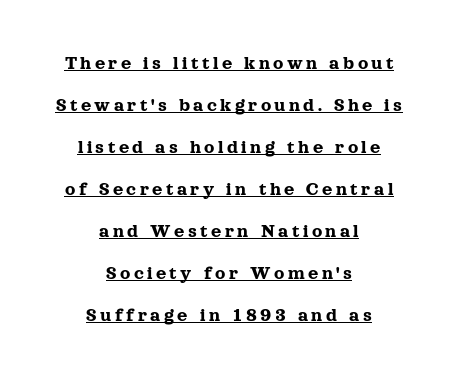
{"italic": "no", "underline": "yes", "align": "center", "line_spacing": "loose", "line_spacing_ratio": 2.1, "glyph_px": 20}
